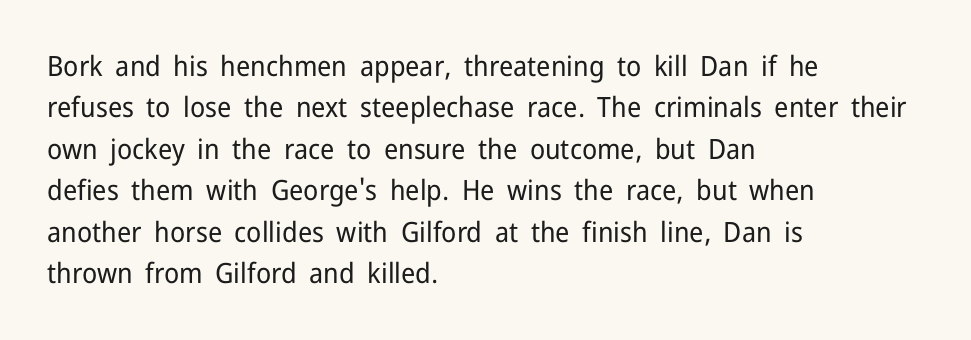
Q: Is the text bold? A: No.
Q: Is the text italic (slanted)? A: No, it is upright.
Q: Is the typeface a serif or a sans-serif typeface? A: Sans-serif.
Q: Is the text underlined? A: No.
Q: How is the paragraph aligned? A: Left-aligned.
Q: Is the spacing between letters normal or unusually wide? A: Normal.
Q: Is the spacing between lines tight, normal or loose? A: Normal.
Q: Width (condensed, normal, or wide)? A: Normal.
Q: Stroke contrast? A: Low.
Q: x-height? A: Medium.
Q: Monospaced? A: No.
